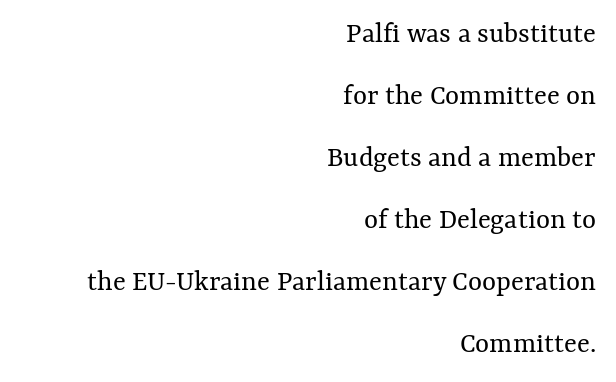
Q: Is the text bold? A: No.
Q: Is the text italic (slanted)? A: No, it is upright.
Q: Is the text underlined? A: No.
Q: How is the paragraph aligned? A: Right-aligned.
Q: Is the spacing between letters normal or unusually wide? A: Normal.
Q: Is the spacing between lines tight, normal or loose? A: Loose.
Q: Width (condensed, normal, or wide)? A: Normal.
Q: Stroke contrast? A: Medium.
Q: x-height? A: Medium.
Q: Monospaced? A: No.
